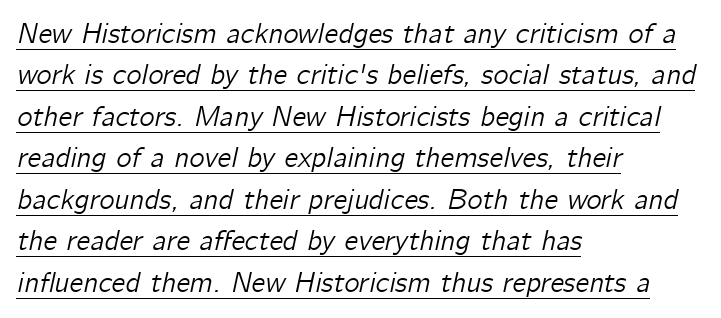
Q: Is the text italic (slanted)? A: Yes, it leans right by about 12 degrees.
Q: Is the text underlined? A: Yes.
Q: How is the paragraph aligned? A: Left-aligned.
Q: Is the spacing between letters normal or unusually wide? A: Normal.
Q: Is the spacing between lines tight, normal or loose? A: Normal.
Q: Width (condensed, normal, or wide)? A: Normal.
Q: Stroke contrast? A: Low.
Q: x-height? A: Medium.
Q: Monospaced? A: No.
